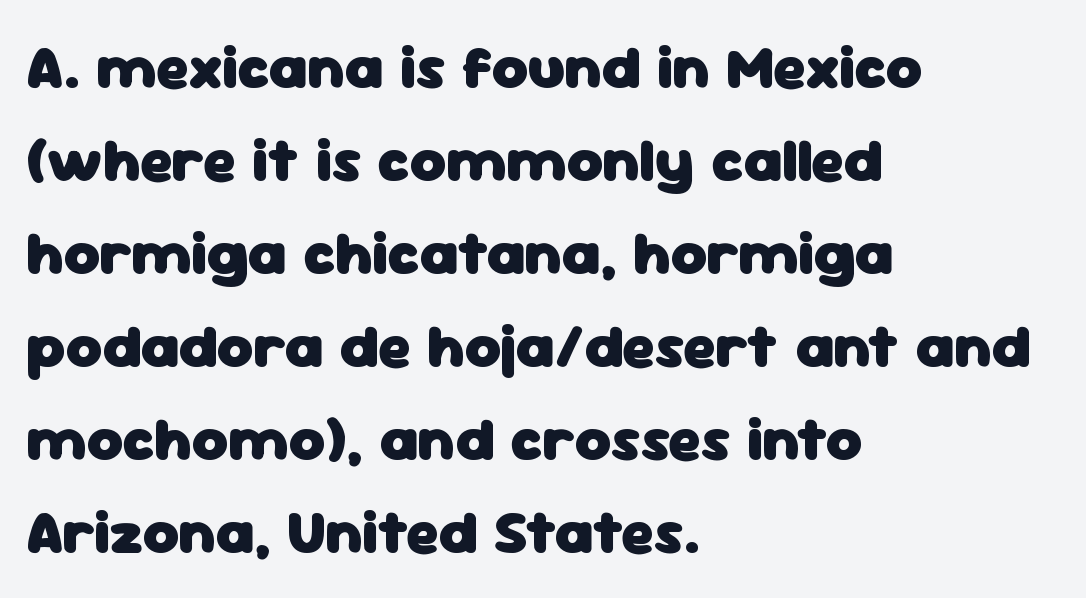
The baseline area is clear. Stroke terminals: plain, sans-serif. These lines are set flush left with a ragged right edge. Default kerning and tracking; the words read as compact shapes. Students, observe: this is what conventionally led text looks like.
